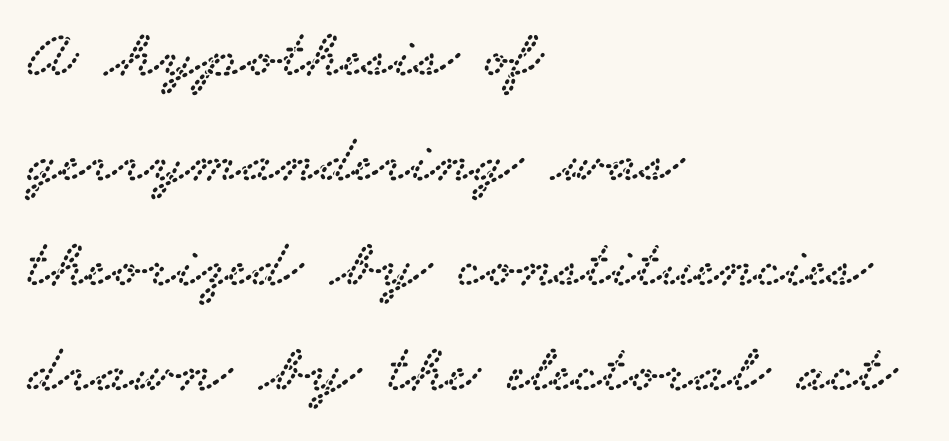
This sample uses a serif face. A typesetter would call this zero additional tracking. The rendering uses natural spacing where letterforms have individual widths. Anything drawn beneath the words? Only blank space.
